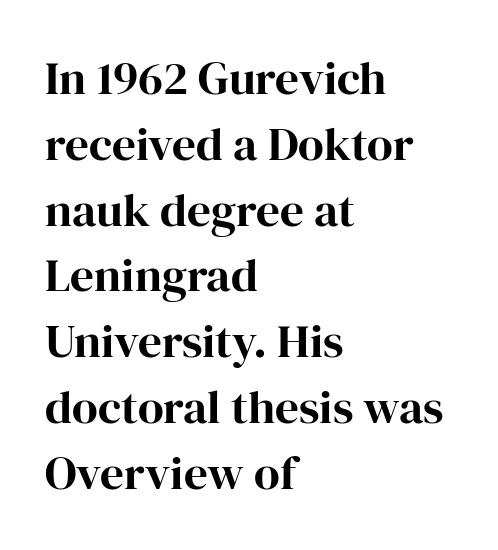
{"serif": "yes", "italic": "no", "bold": "yes", "weight": "bold", "width": "normal", "stroke_contrast": "high", "x_height": "medium", "monospaced": "no", "underline": "no", "align": "left", "line_spacing": "normal", "line_spacing_ratio": 1.4, "letter_spacing": "normal", "letter_spacing_em": 0.0, "glyph_px": 47}
